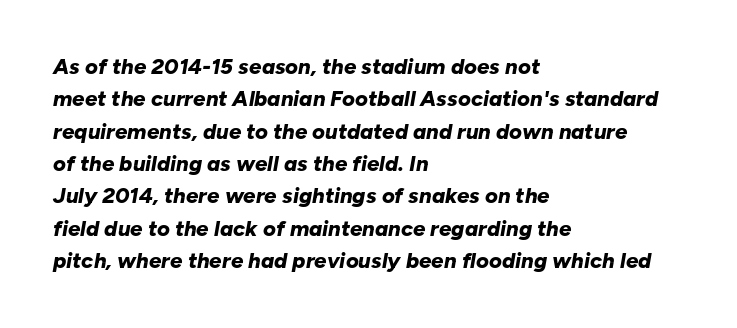
Successive baselines arrive at the customary interval. Between one letter and the next there's only the usual sliver of space. Unmarked baselines from the first word to the last. The lettering tilts uniformly, giving the passage an italic look. The compositor pushed each line to the left boundary. This is heavy type, rendered in bold.
